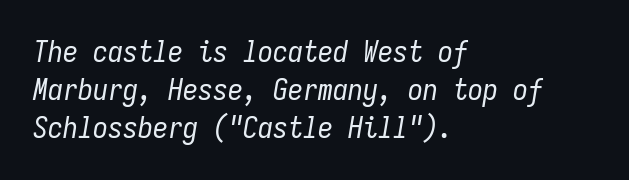
The image shows 30 px regular-weight, condensed type, italic (leaning right), monospaced; set left-aligned, normal line spacing (1.26x), normal letter spacing, not underlined; low stroke contrast and a medium x-height.
